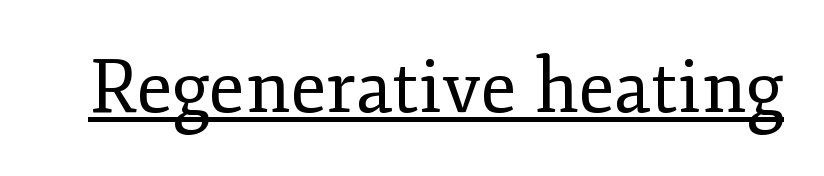
{"serif": "yes", "italic": "no", "bold": "no", "weight": "regular", "width": "normal", "stroke_contrast": "low", "x_height": "small", "monospaced": "no", "underline": "yes", "letter_spacing": "normal", "letter_spacing_em": 0.0, "glyph_px": 74}
